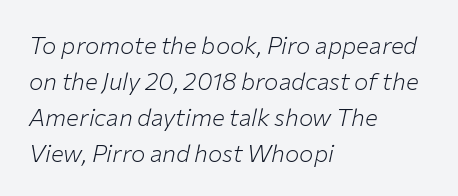
Short note: letters normally spaced. The font sits on the lighter half of the weight spectrum, regular included. Is the block centered? No — it sits flush against the left margin. When letters slant like this, we call the style italic. Lines of text with bare space underneath. The block of text has a typical density, with ordinary space between rows.
